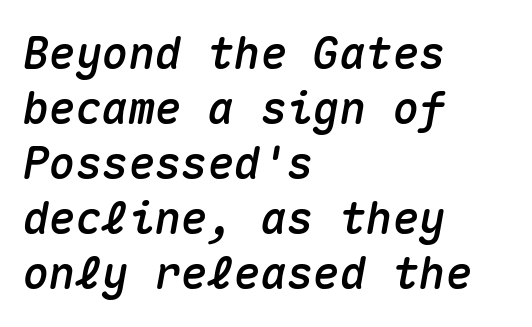
The image shows 44 px text type, italic (leaning right), monospaced; set left-aligned, normal line spacing (1.25x), normal letter spacing, not underlined; medium stroke contrast and a medium x-height.
